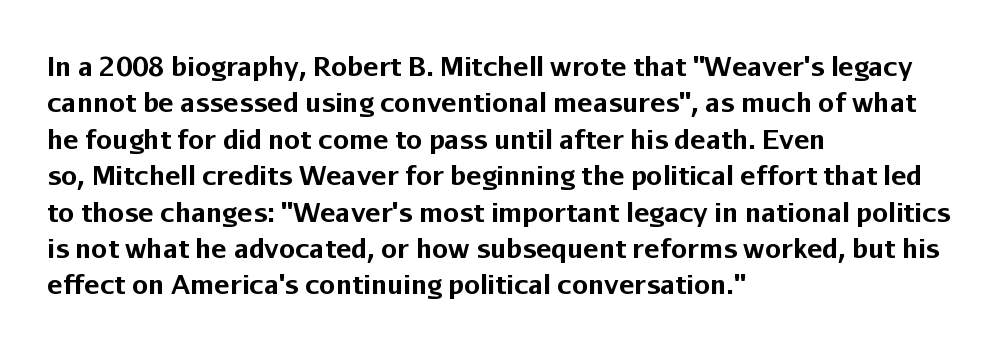
{"italic": "no", "bold": "yes", "underline": "no", "align": "left", "line_spacing": "normal", "line_spacing_ratio": 1.4, "letter_spacing": "normal", "letter_spacing_em": 0.0, "glyph_px": 26}
